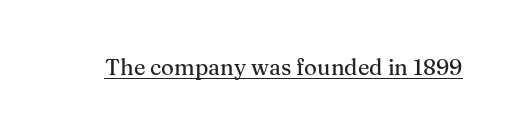
{"italic": "no", "underline": "yes", "letter_spacing": "normal", "letter_spacing_em": 0.0, "glyph_px": 22}
